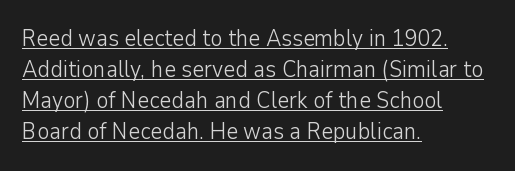
{"italic": "no", "bold": "no", "underline": "yes", "align": "left", "line_spacing": "normal", "line_spacing_ratio": 1.35, "letter_spacing": "normal", "letter_spacing_em": 0.0, "glyph_px": 23}
